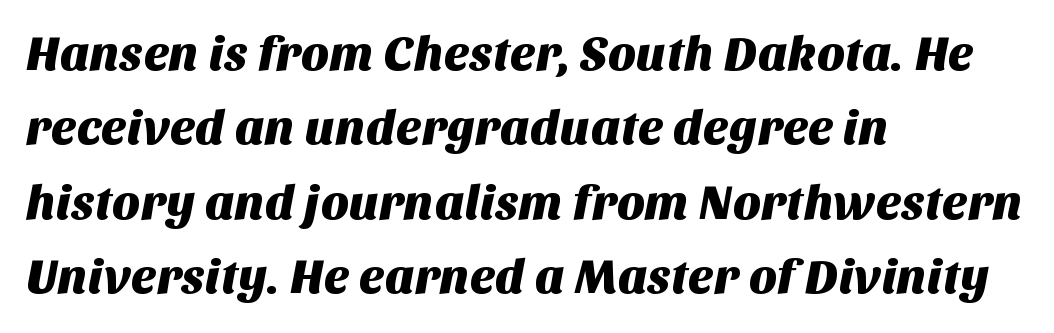
How are the letters spaced? Ordinarily, with no added tracking. The area under the type is left untouched. Is this a sans? Yes — the strokes have no serifs. The passage shown is typed in a proportional face where columns would drift. This rendering uses left alignment, leaving the right contour irregular.
